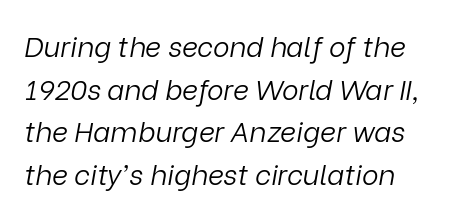
Leading matches the norm, producing a regular column. Looks like regular typesetting: each glyph gets only the width it needs. This sample is left-justified, so line endings fall wherever the words run out. Each stroke keeps to a modest, everyday thickness or less. Caption: standard tracking, unaltered. The rendering applies a slant to the glyphs.
